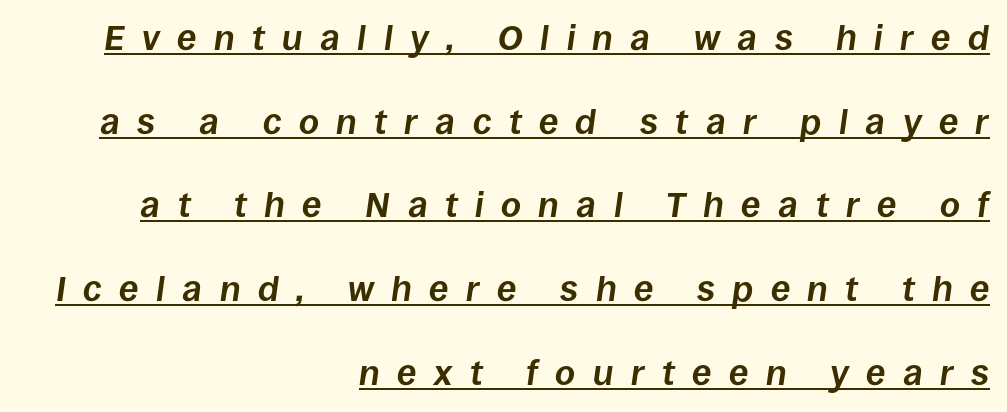
The image shows 35 px bold type, italic (leaning right); set right-aligned, loose line spacing (2.39x), unusually wide letter spacing (+0.5 em), underlined; low stroke contrast and a large x-height.
